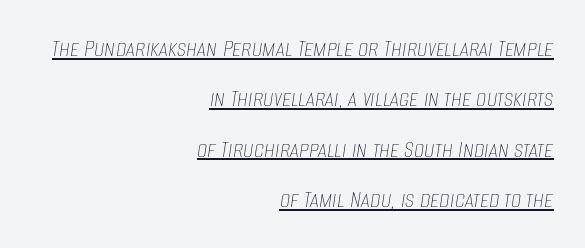
Italic? Definitely — the glyphs are oblique. Stroke thickness stays within the range of a standard reading face or lighter. These characters rest on top of a visible drawn line. Short and long lines alike share a common ending point at right. Line spacing here is loose.
